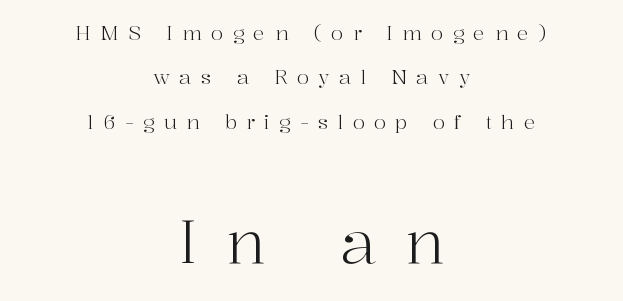
Q: Is the text bold? A: No.
Q: Is the text italic (slanted)? A: No, it is upright.
Q: Is the typeface a serif or a sans-serif typeface? A: Serif.
Q: Is the text underlined? A: No.
Q: How is the paragraph aligned? A: Centered.
Q: Is the spacing between letters normal or unusually wide? A: Unusually wide.
Q: Is the spacing between lines tight, normal or loose? A: Loose.
Q: Which block of text is set in a larger size, the first (top) or the second (bottom)? A: The second (bottom) one.
Q: Width (condensed, normal, or wide)? A: Normal.
Q: Stroke contrast? A: High.
Q: x-height? A: Medium.
Q: Monospaced? A: No.
